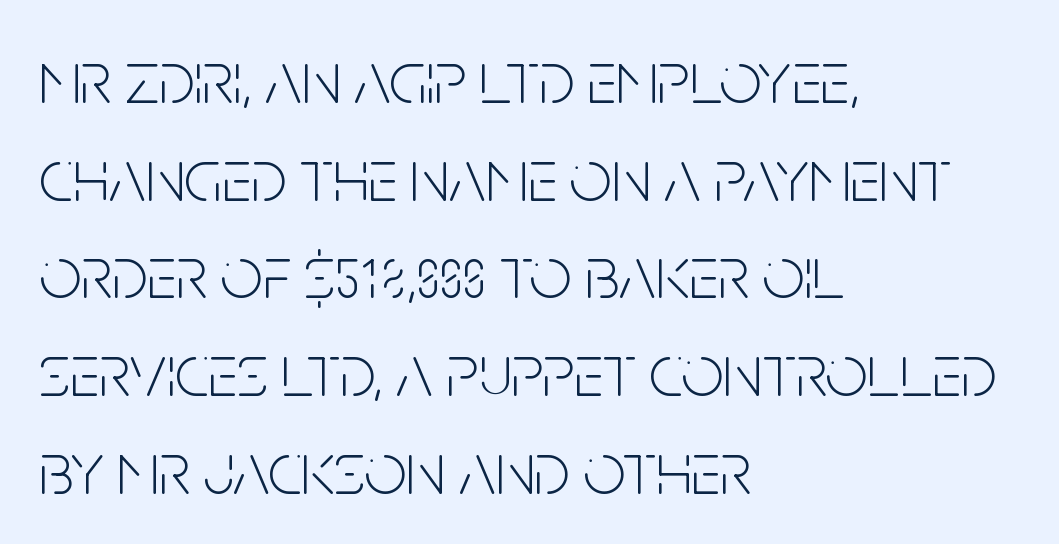
The image shows 74 px light, condensed sans-serif type, upright; set left-aligned, normal line spacing (1.32x), normal letter spacing, not underlined; low stroke contrast and a large x-height.
